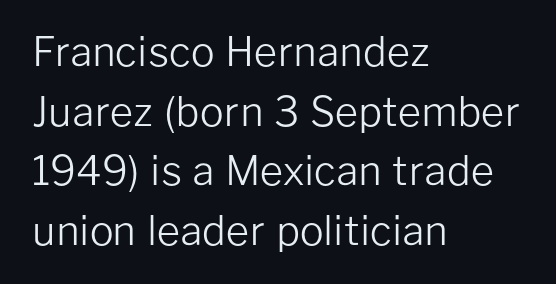
Q: Is the text bold? A: No.
Q: Is the text italic (slanted)? A: No, it is upright.
Q: Is the typeface a serif or a sans-serif typeface? A: Sans-serif.
Q: Is the text underlined? A: No.
Q: How is the paragraph aligned? A: Left-aligned.
Q: Is the spacing between letters normal or unusually wide? A: Normal.
Q: Is the spacing between lines tight, normal or loose? A: Normal.
Q: Width (condensed, normal, or wide)? A: Normal.
Q: Stroke contrast? A: Low.
Q: x-height? A: Medium.
Q: Monospaced? A: No.
